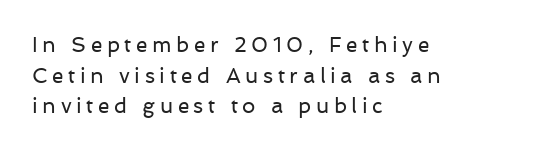
These glyphs show unthickened strokes, regular width or finer. The zone under the glyphs is completely vacant. The compositor pushed each line to the left boundary. Short note: letters widely spaced.
